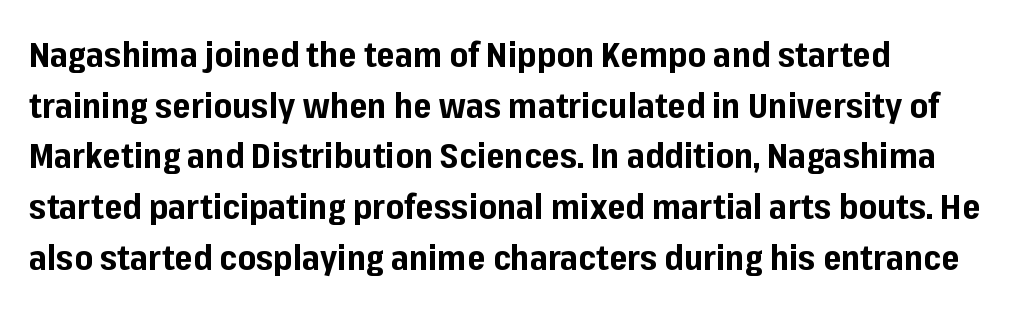
Q: Is the text bold? A: Yes.
Q: Is the text italic (slanted)? A: No, it is upright.
Q: Is the typeface a serif or a sans-serif typeface? A: Sans-serif.
Q: Is the text underlined? A: No.
Q: How is the paragraph aligned? A: Left-aligned.
Q: Is the spacing between letters normal or unusually wide? A: Normal.
Q: Is the spacing between lines tight, normal or loose? A: Normal.
Q: Width (condensed, normal, or wide)? A: Normal.
Q: Stroke contrast? A: Low.
Q: x-height? A: Medium.
Q: Monospaced? A: No.
